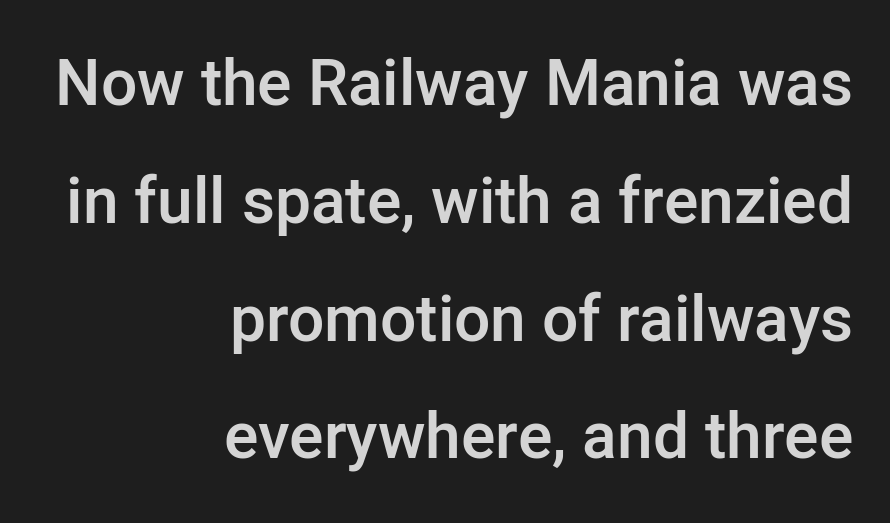
{"serif": "no", "italic": "no", "bold": "semi", "weight": "semibold", "width": "normal", "stroke_contrast": "low", "x_height": "medium", "monospaced": "no", "underline": "no", "align": "right", "line_spacing_ratio": 1.84, "letter_spacing": "normal", "letter_spacing_em": 0.0, "glyph_px": 64}
